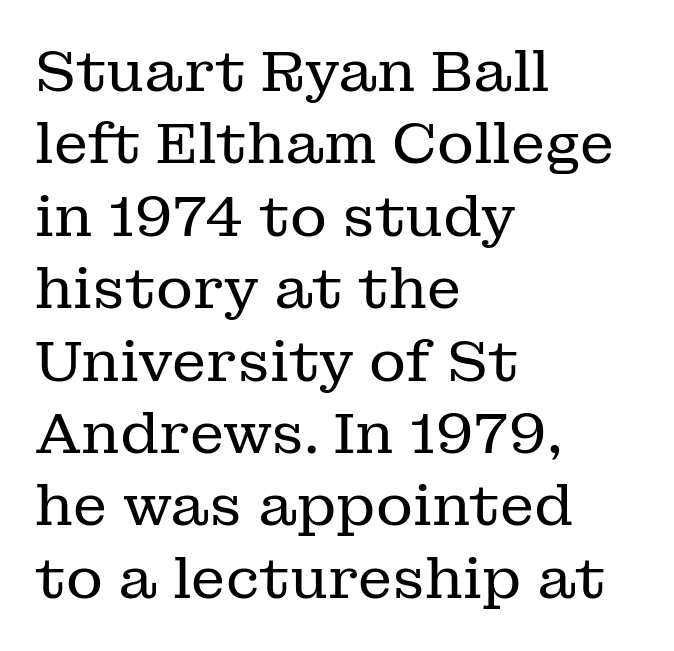
Q: Is the text bold? A: No.
Q: Is the text italic (slanted)? A: No, it is upright.
Q: Is the typeface a serif or a sans-serif typeface? A: Serif.
Q: Is the text underlined? A: No.
Q: How is the paragraph aligned? A: Left-aligned.
Q: Is the spacing between letters normal or unusually wide? A: Normal.
Q: Is the spacing between lines tight, normal or loose? A: Normal.
Q: Width (condensed, normal, or wide)? A: Normal.
Q: Stroke contrast? A: Low.
Q: x-height? A: Medium.
Q: Monospaced? A: No.
